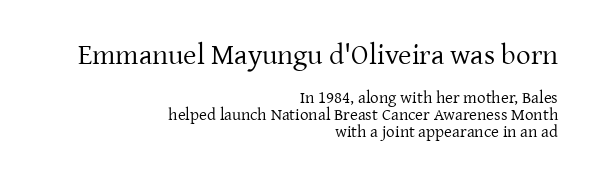
These lines are rendered in a variable-pitch font. The ragged edge is on the left, which tells us the setting is flush right. A clean baseline with only descenders dipping below it. Cramped leading.
